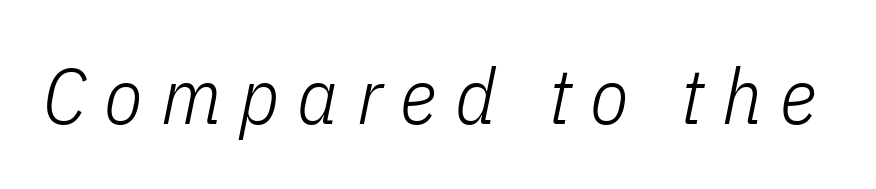
{"italic": "yes", "lean": "right", "slant_degrees": 11, "bold": "no", "weight": "light", "width": "condensed", "stroke_contrast": "low", "x_height": "medium", "monospaced": "no", "underline": "no", "letter_spacing": "wide", "letter_spacing_em": 0.23, "glyph_px": 79}
